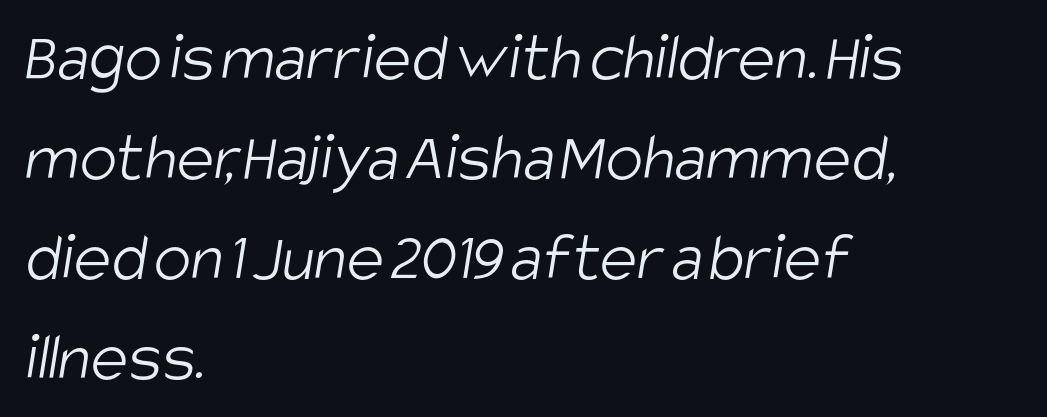
Q: Is the text bold? A: No.
Q: Is the typeface a serif or a sans-serif typeface? A: Sans-serif.
Q: Is the text underlined? A: No.
Q: How is the paragraph aligned? A: Left-aligned.
Q: Is the spacing between letters normal or unusually wide? A: Normal.
Q: Is the spacing between lines tight, normal or loose? A: Normal.
Q: Width (condensed, normal, or wide)? A: Condensed.
Q: Stroke contrast? A: Low.
Q: x-height? A: Large.
Q: Monospaced? A: No.
